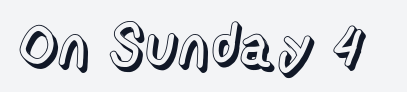
The image shows 59 px text type; set normal letter spacing, not underlined; a medium x-height.
